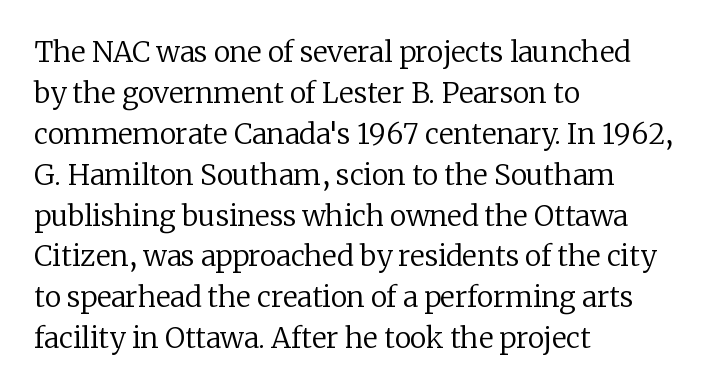
Q: Is the text bold? A: No.
Q: Is the text italic (slanted)? A: No, it is upright.
Q: Is the typeface a serif or a sans-serif typeface? A: Serif.
Q: Is the text underlined? A: No.
Q: How is the paragraph aligned? A: Left-aligned.
Q: Is the spacing between letters normal or unusually wide? A: Normal.
Q: Is the spacing between lines tight, normal or loose? A: Normal.
Q: Width (condensed, normal, or wide)? A: Normal.
Q: Stroke contrast? A: Low.
Q: x-height? A: Medium.
Q: Monospaced? A: No.
